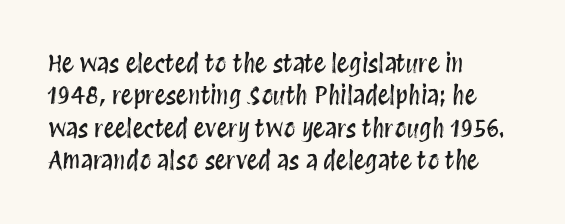
{"italic": "no", "underline": "no", "align": "left", "line_spacing": "normal", "line_spacing_ratio": 1.35, "letter_spacing": "normal", "letter_spacing_em": 0.0, "glyph_px": 24}
